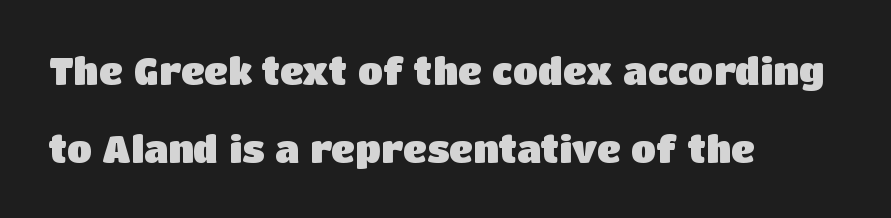
{"serif": "no", "italic": "no", "bold": "yes", "weight": "heavy", "width": "normal", "stroke_contrast": "low", "x_height": "large", "monospaced": "no", "underline": "no", "align": "left", "line_spacing": "loose", "line_spacing_ratio": 2.1, "letter_spacing": "normal", "letter_spacing_em": 0.0, "glyph_px": 37}
